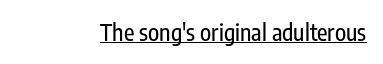
Q: Is the text italic (slanted)? A: No, it is upright.
Q: Is the text underlined? A: Yes.
Q: Is the spacing between letters normal or unusually wide? A: Normal.
